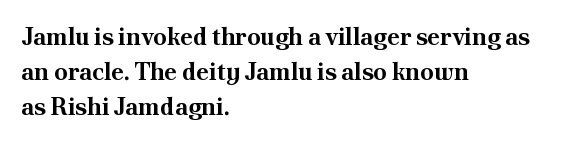
{"italic": "no", "bold": "yes", "underline": "no", "align": "left", "line_spacing": "normal", "line_spacing_ratio": 1.46, "letter_spacing": "normal", "letter_spacing_em": 0.0, "glyph_px": 24}
